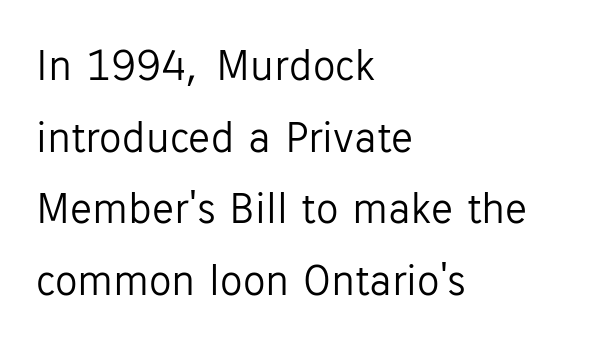
The image shows 45 px light sans-serif type, upright; set left-aligned, normal line spacing (1.59x), normal letter spacing, not underlined; low stroke contrast and a medium x-height.
